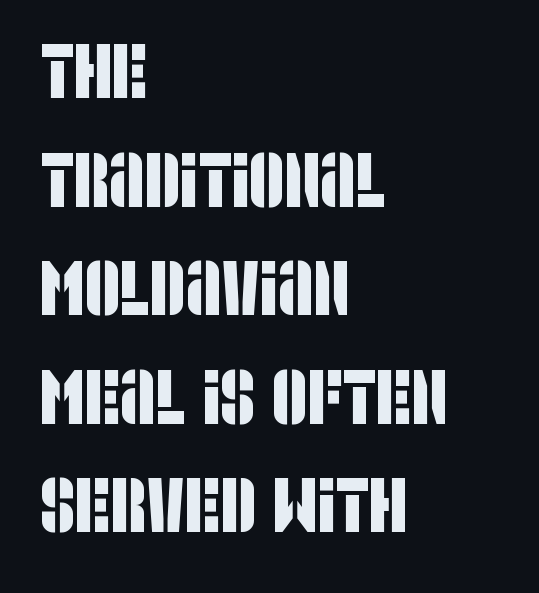
{"serif": "no", "width": "condensed", "stroke_contrast": "low", "x_height": "large", "monospaced": "no", "underline": "no", "align": "left", "line_spacing": "normal", "line_spacing_ratio": 1.41, "letter_spacing": "normal", "letter_spacing_em": 0.0, "glyph_px": 77}
